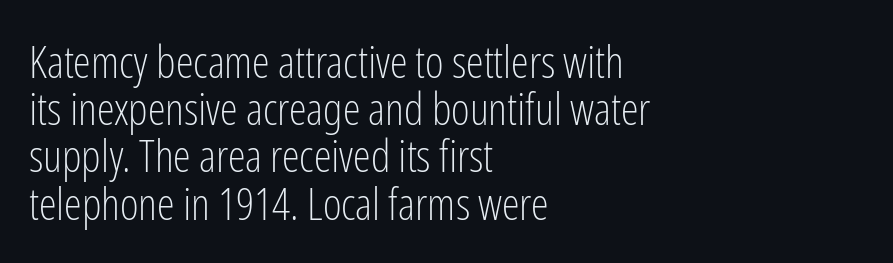
You can tell it's not italic because the verticals are truly vertical. Note the varied advance widths — an 'i' is clearly narrower than an 'm'. The typeface has the unassuming heft of standard copy or less. Lines of text with bare space underneath. The designer went with a sans here, leaving each stem footless.
